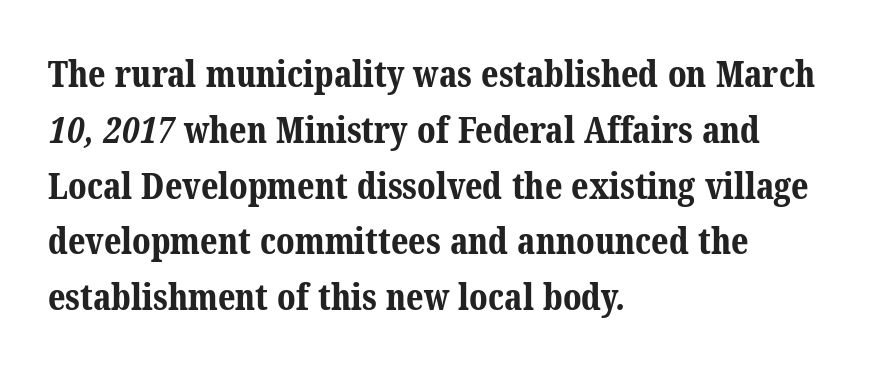
{"serif": "yes", "bold": "yes", "weight": "bold", "width": "normal", "stroke_contrast": "medium", "x_height": "medium", "monospaced": "no", "underline": "no", "align": "left", "line_spacing": "normal", "line_spacing_ratio": 1.55, "letter_spacing": "normal", "letter_spacing_em": 0.0, "glyph_px": 36}
